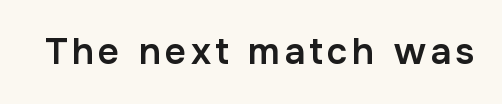
{"serif": "no", "italic": "no", "bold": "semi", "weight": "semibold", "width": "normal", "stroke_contrast": "low", "x_height": "medium", "monospaced": "no", "underline": "no", "glyph_px": 37}
